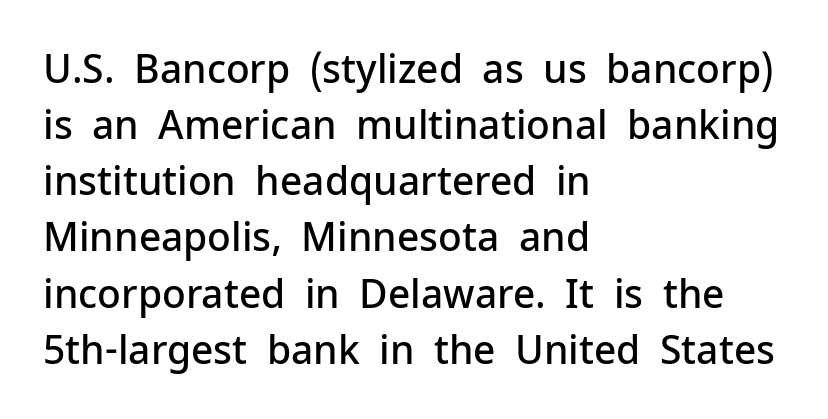
Q: Is the text bold? A: Semi-bold.
Q: Is the text italic (slanted)? A: No, it is upright.
Q: Is the typeface a serif or a sans-serif typeface? A: Sans-serif.
Q: Is the text underlined? A: No.
Q: How is the paragraph aligned? A: Left-aligned.
Q: Is the spacing between letters normal or unusually wide? A: Normal.
Q: Is the spacing between lines tight, normal or loose? A: Normal.
Q: Width (condensed, normal, or wide)? A: Normal.
Q: Stroke contrast? A: Low.
Q: x-height? A: Medium.
Q: Monospaced? A: No.
